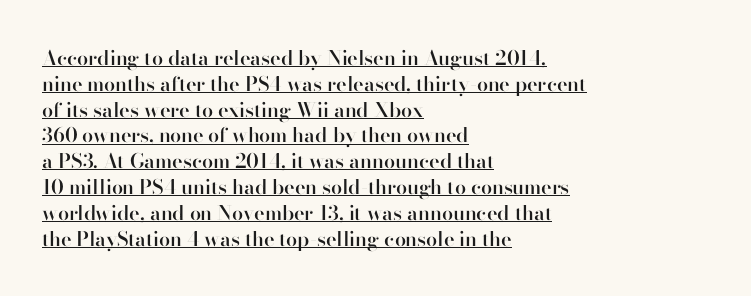
{"italic": "no", "bold": "semi", "underline": "yes", "align": "left", "line_spacing": "normal", "line_spacing_ratio": 1.29, "letter_spacing": "normal", "letter_spacing_em": 0.0, "glyph_px": 20}
